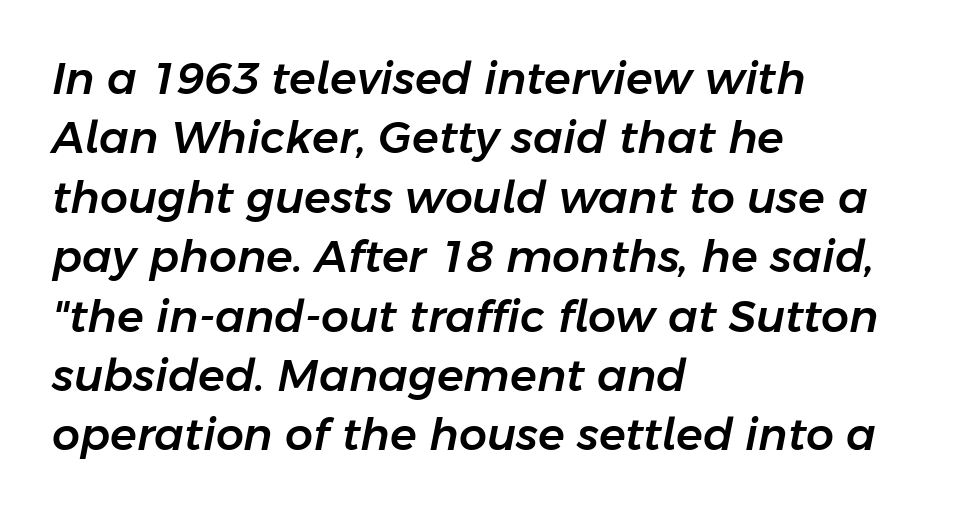
Q: Is the text italic (slanted)? A: Yes, it leans right by about 11 degrees.
Q: Is the text underlined? A: No.
Q: How is the paragraph aligned? A: Left-aligned.
Q: Is the spacing between letters normal or unusually wide? A: Normal.
Q: Is the spacing between lines tight, normal or loose? A: Normal.
Q: Width (condensed, normal, or wide)? A: Normal.
Q: Stroke contrast? A: Low.
Q: x-height? A: Medium.
Q: Monospaced? A: No.
